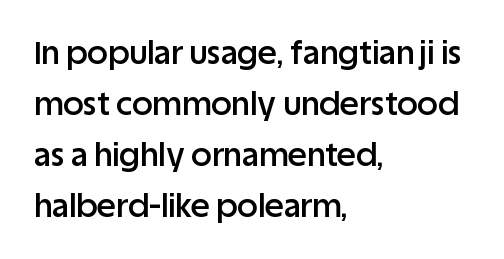
{"serif": "no", "italic": "no", "bold": "semi", "weight": "semibold", "width": "normal", "stroke_contrast": "low", "x_height": "large", "monospaced": "no", "underline": "no", "align": "left", "line_spacing": "normal", "line_spacing_ratio": 1.59, "letter_spacing": "normal", "letter_spacing_em": 0.0, "glyph_px": 32}
